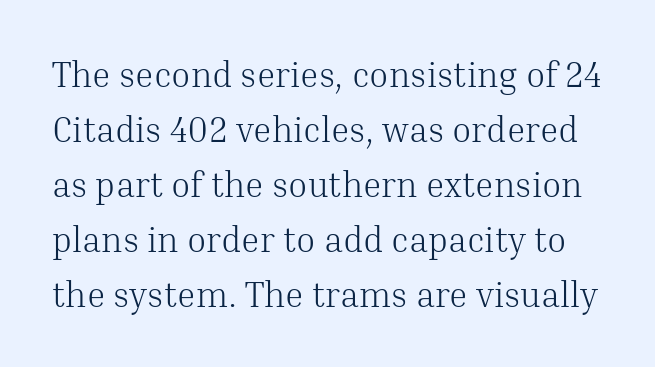
{"serif": "yes", "italic": "no", "bold": "no", "weight": "light", "width": "normal", "stroke_contrast": "medium", "x_height": "medium", "monospaced": "no", "underline": "no", "line_spacing": "normal", "line_spacing_ratio": 1.57, "letter_spacing": "normal", "letter_spacing_em": 0.0, "glyph_px": 35}
